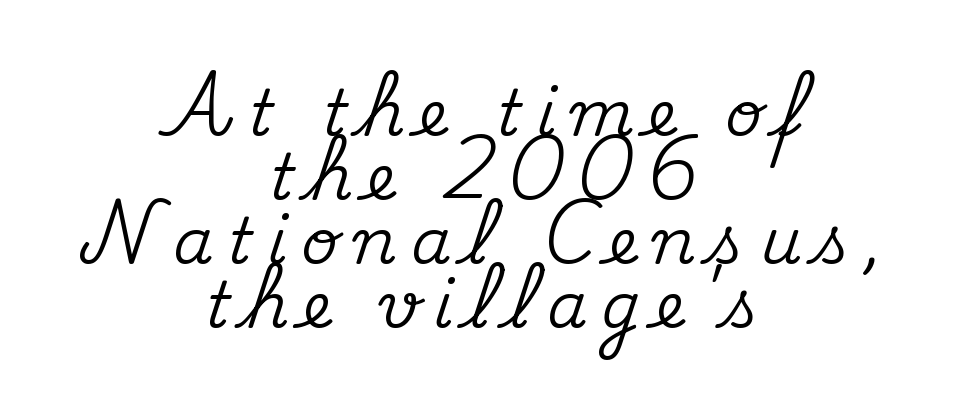
The image shows 64 px serif type; set centered, tight line spacing (1.0x), unusually wide letter spacing (+0.23 em), not underlined; medium stroke contrast and a small x-height.
